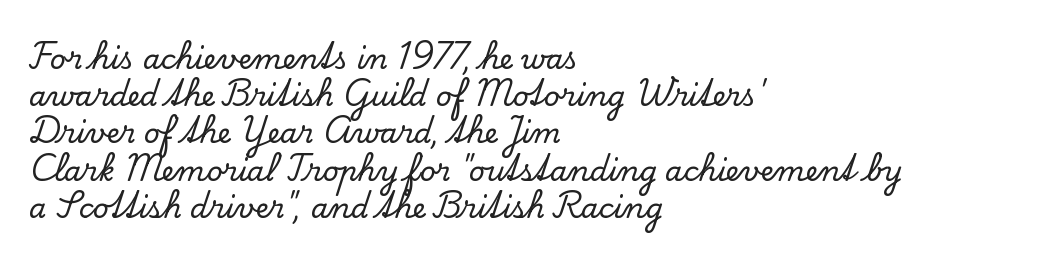
The image shows 28 px serif type; set left-aligned, normal line spacing (1.33x), normal letter spacing, not underlined; low stroke contrast and a small x-height.
